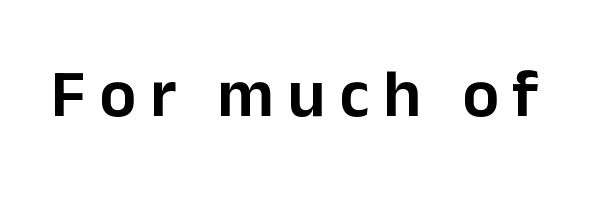
The image shows 68 px sans-serif type, upright; set unusually wide letter spacing (+0.2 em), not underlined; low stroke contrast and a medium x-height.
